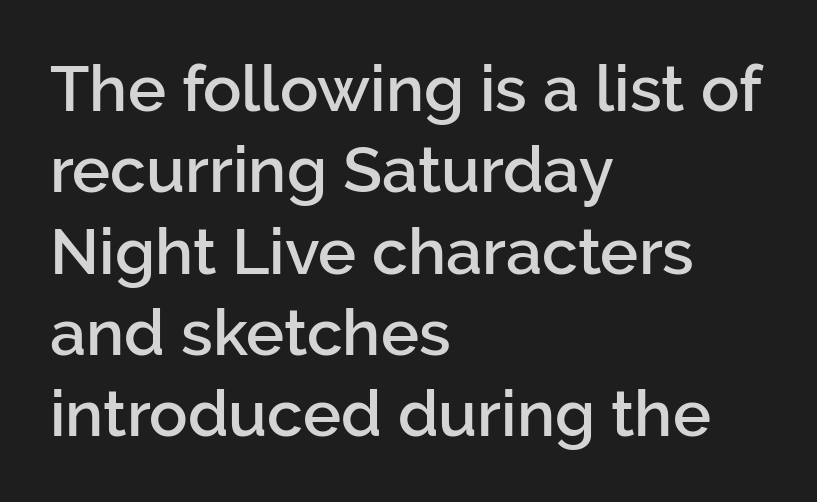
Q: Is the text bold? A: Semi-bold.
Q: Is the text italic (slanted)? A: No, it is upright.
Q: Is the typeface a serif or a sans-serif typeface? A: Sans-serif.
Q: Is the text underlined? A: No.
Q: How is the paragraph aligned? A: Left-aligned.
Q: Is the spacing between letters normal or unusually wide? A: Normal.
Q: Is the spacing between lines tight, normal or loose? A: Normal.
Q: Width (condensed, normal, or wide)? A: Normal.
Q: Stroke contrast? A: Low.
Q: x-height? A: Medium.
Q: Monospaced? A: No.
